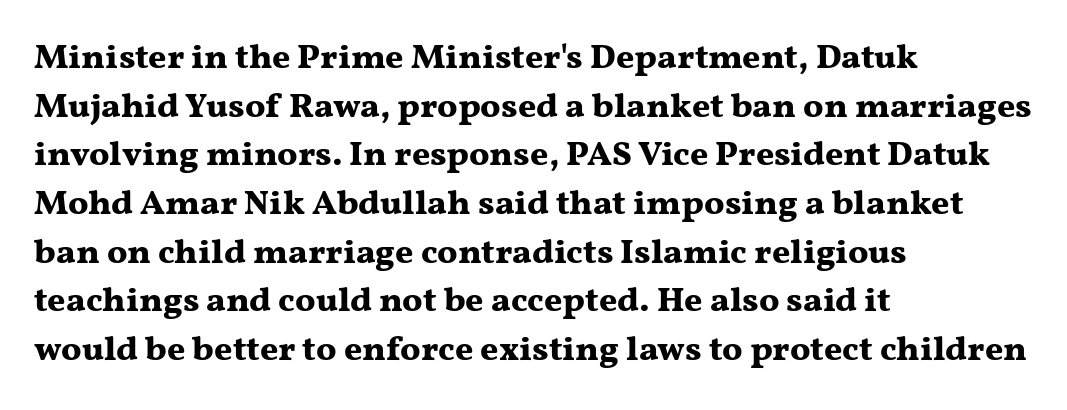
Teacher's note: observe the even left margin — that is flush-left alignment. The rendering uses natural spacing where letterforms have individual widths. The text was rendered using a seriffed face with decorative stroke endings. Heavy-handed strokes throughout: this text is bold.
